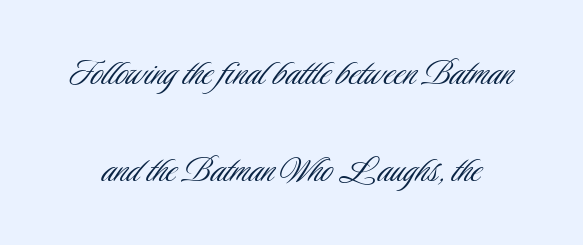
You could not count columns in this text — the font is proportionally spaced. Descenders are the only things crossing below the line. Widely set lines give the paragraph a tall, airy silhouette. Unbolded letterforms with no extra heft.
